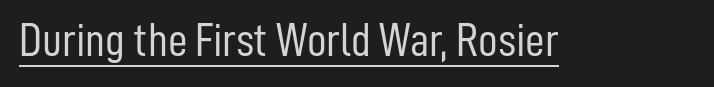
These lines keep a tight, regular rhythm from letter to letter. Quick note: underline on. The letters look calm and open, with moderate or lighter stems. The passage shown is typeset with a sans-serif family. A roman cut, with each character standing at attention.
